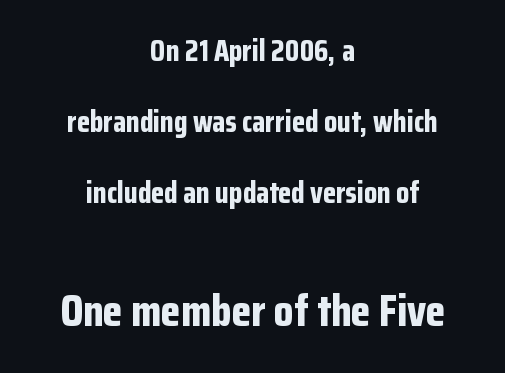
Horizontally, the lines are justified to the midpoint only. The lines are spread far apart with generous leading. Descender tails drop into unmarked territory. The passage shown begins with its smaller block and ends with its larger one. Is the type bold? Yes — the strokes are clearly thick and heavy.
